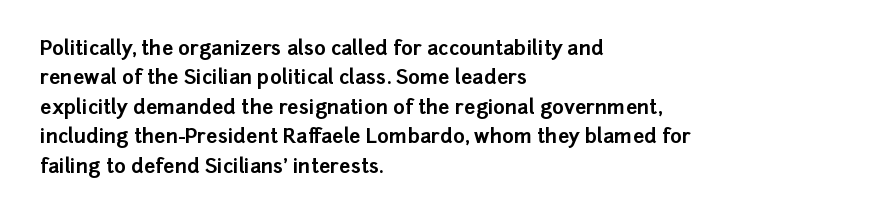
Emphasis by weight is at full strength: bold. The glyphs are unaccompanied by any horizontal stroke below them. Nothing unusual about the tracking: characters are spaced as the font intends. Do the letters lean? They stand straight. Every row of glyphs begins at an identical x-position on the left.
